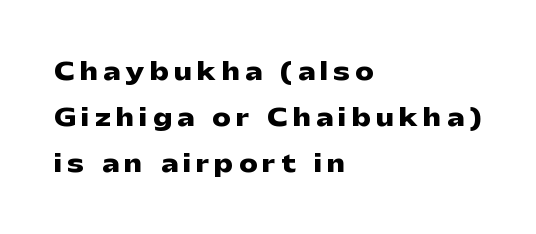
Q: Is the text bold? A: Yes.
Q: Is the text italic (slanted)? A: No, it is upright.
Q: Is the text underlined? A: No.
Q: How is the paragraph aligned? A: Left-aligned.
Q: Is the spacing between letters normal or unusually wide? A: Unusually wide.
Q: Is the spacing between lines tight, normal or loose? A: Loose.
